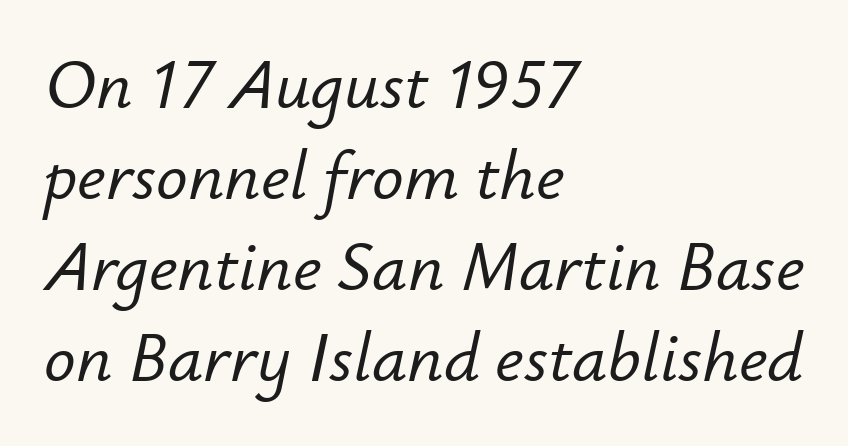
Q: Is the text italic (slanted)? A: Yes, it leans right by about 12 degrees.
Q: Is the text underlined? A: No.
Q: How is the paragraph aligned? A: Left-aligned.
Q: Is the spacing between letters normal or unusually wide? A: Normal.
Q: Is the spacing between lines tight, normal or loose? A: Normal.
Q: Width (condensed, normal, or wide)? A: Normal.
Q: Stroke contrast? A: Low.
Q: x-height? A: Small.
Q: Monospaced? A: No.
